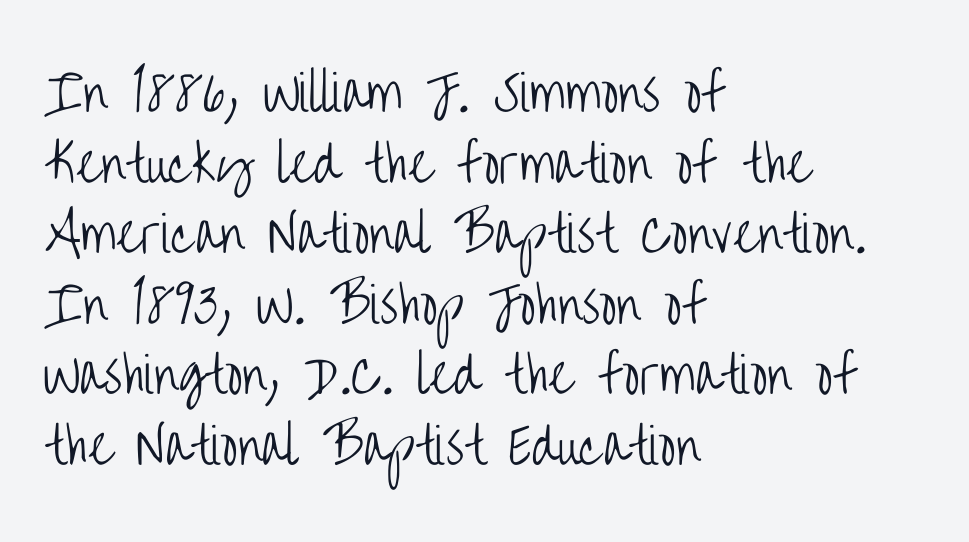
The image shows 49 px light, condensed sans-serif type, upright; set left-aligned, normal line spacing (1.44x), normal letter spacing, not underlined; low stroke contrast and a large x-height.
